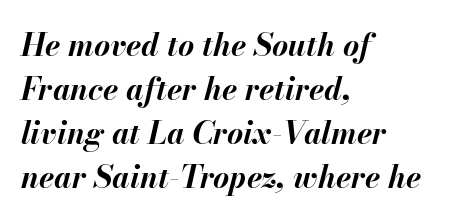
The image shows 31 px bold type, italic (leaning right); set left-aligned, normal line spacing (1.42x), normal letter spacing, not underlined; medium stroke contrast and a small x-height.
